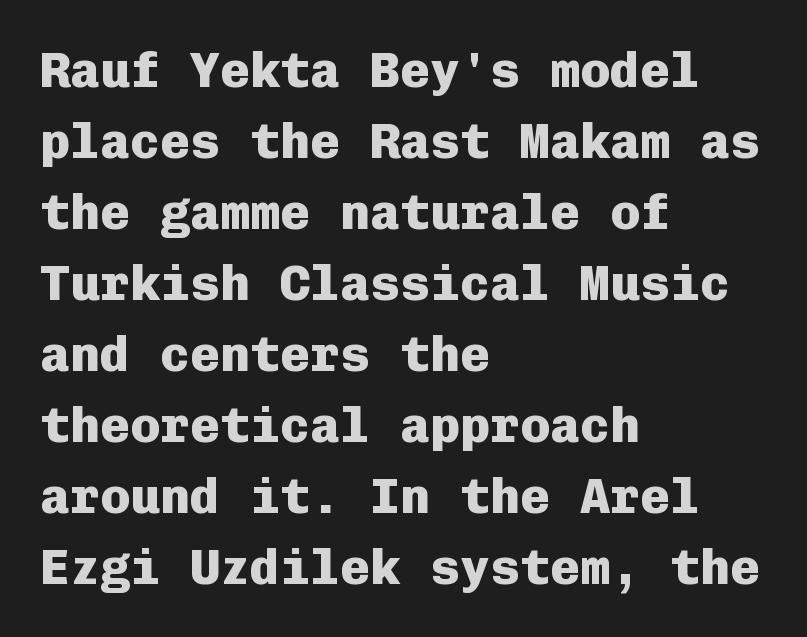
Q: Is the text bold? A: Yes.
Q: Is the text italic (slanted)? A: No, it is upright.
Q: Is the typeface a serif or a sans-serif typeface? A: Sans-serif.
Q: Is the text underlined? A: No.
Q: How is the paragraph aligned? A: Left-aligned.
Q: Is the spacing between letters normal or unusually wide? A: Normal.
Q: Is the spacing between lines tight, normal or loose? A: Normal.
Q: Width (condensed, normal, or wide)? A: Normal.
Q: Stroke contrast? A: Low.
Q: x-height? A: Medium.
Q: Monospaced? A: Yes.
